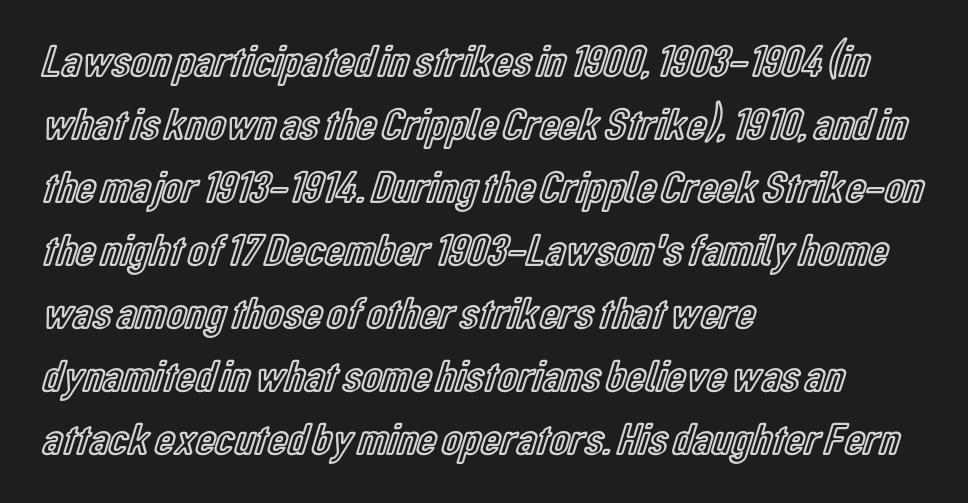
Q: Is the text italic (slanted)? A: Yes.
Q: Is the text underlined? A: No.
Q: How is the paragraph aligned? A: Left-aligned.
Q: Is the spacing between letters normal or unusually wide? A: Normal.
Q: Is the spacing between lines tight, normal or loose? A: Normal.
Q: Width (condensed, normal, or wide)? A: Condensed.
Q: x-height? A: Medium.
Q: Monospaced? A: No.
